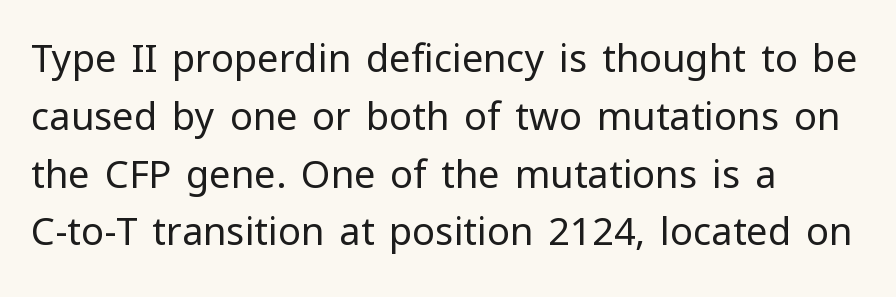
The image shows 38 px regular-weight sans-serif type, upright; set left-aligned, normal line spacing (1.52x), normal letter spacing, not underlined; low stroke contrast and a medium x-height.
